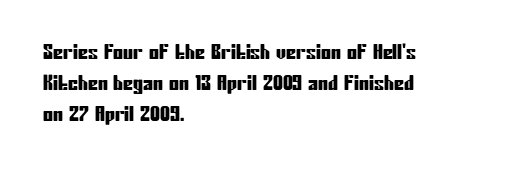
You could call the tracking neutral — neither tight nor loose. No italicization has been applied; the sample stays upright. Just letters on the line, the space beneath them empty. Compared with typical paragraphs, the rows here are spaced about the same.
